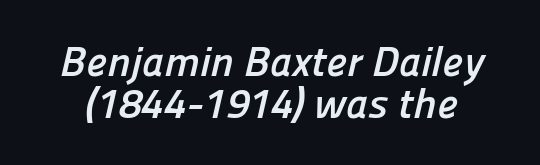
Q: Is the text bold? A: Yes.
Q: Is the typeface a serif or a sans-serif typeface? A: Sans-serif.
Q: Is the text underlined? A: No.
Q: Is the spacing between letters normal or unusually wide? A: Normal.
Q: Is the spacing between lines tight, normal or loose? A: Tight.
Q: Width (condensed, normal, or wide)? A: Normal.
Q: Stroke contrast? A: Low.
Q: x-height? A: Medium.
Q: Monospaced? A: No.
